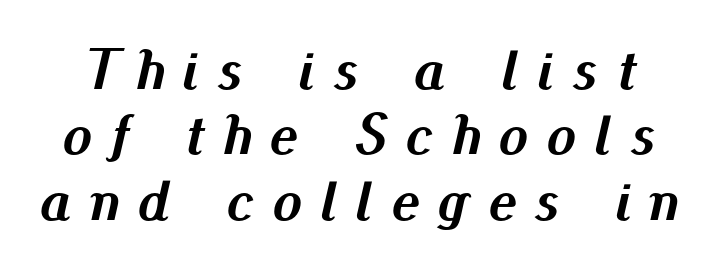
Q: Is the text bold? A: Yes.
Q: Is the text italic (slanted)? A: Yes, it leans right by about 13 degrees.
Q: Is the text underlined? A: No.
Q: Is the spacing between letters normal or unusually wide? A: Unusually wide.
Q: Is the spacing between lines tight, normal or loose? A: Tight.
Q: Width (condensed, normal, or wide)? A: Normal.
Q: Stroke contrast? A: Medium.
Q: x-height? A: Small.
Q: Monospaced? A: No.
